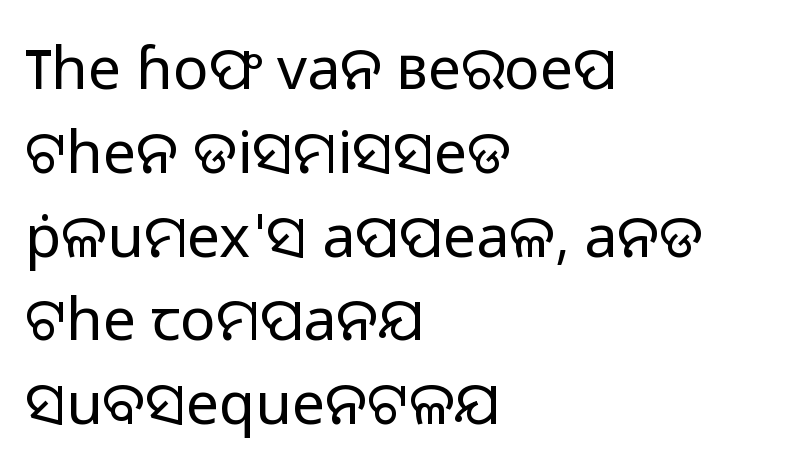
The image shows 59 px regular-weight sans-serif type, upright; set left-aligned, normal line spacing (1.42x), normal letter spacing, not underlined; low stroke contrast and a medium x-height.
